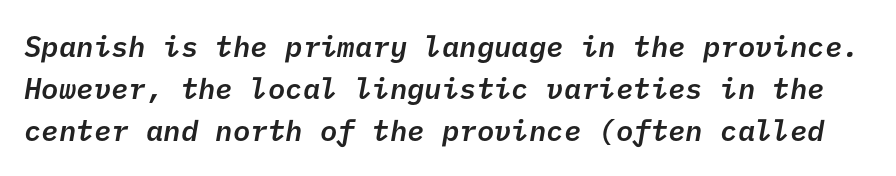
The image shows 29 px semibold sans-serif type; set normal line spacing (1.45x), normal letter spacing, not underlined; low stroke contrast and a medium x-height.
